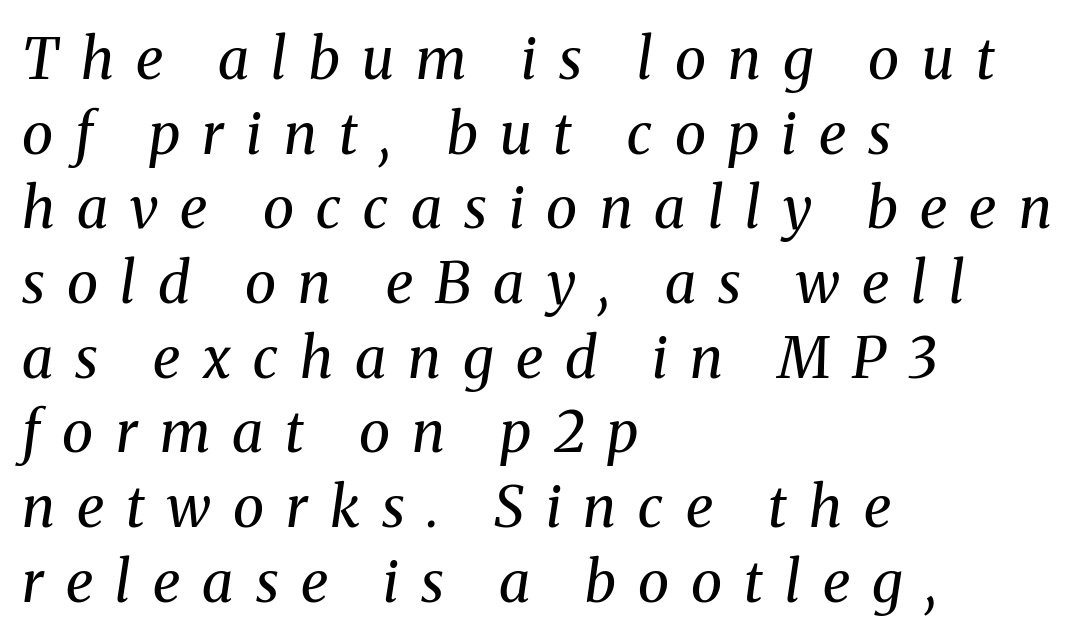
Caption: expanded tracking, letters set apart. The foot of each line stays bare and open. Horizontal bands of white between lines are of average thickness. In terms of letterform style, serifs are clearly present.
